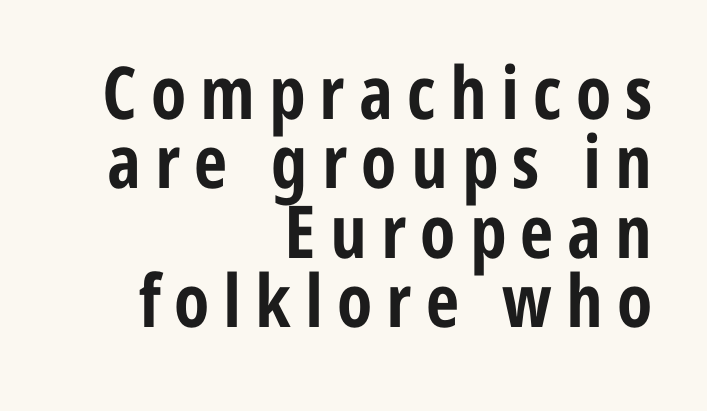
{"serif": "no", "italic": "no", "bold": "yes", "weight": "bold", "width": "condensed", "stroke_contrast": "low", "x_height": "medium", "monospaced": "no", "underline": "no", "align": "right", "line_spacing": "tight", "line_spacing_ratio": 0.95, "glyph_px": 73}
